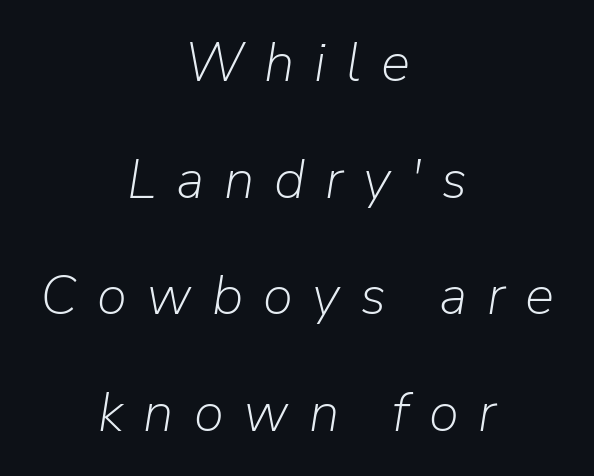
{"italic": "yes", "lean": "right", "slant_degrees": 9, "bold": "no", "weight": "light", "width": "normal", "stroke_contrast": "low", "x_height": "medium", "monospaced": "no", "underline": "no", "align": "center", "line_spacing": "loose", "line_spacing_ratio": 2.12, "letter_spacing": "wide", "letter_spacing_em": 0.36, "glyph_px": 55}
